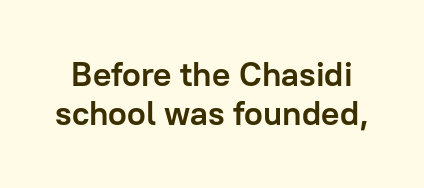
The image shows 34 px semibold sans-serif type, upright; set tight line spacing (1.15x), normal letter spacing, not underlined; low stroke contrast and a medium x-height.
